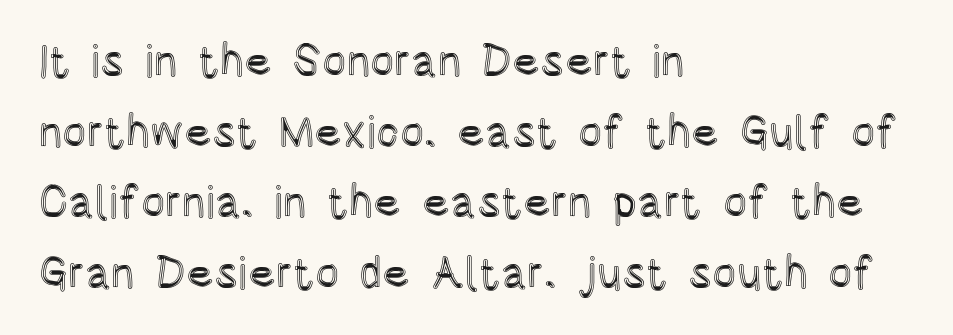
Q: Is the text italic (slanted)? A: No, it is upright.
Q: Is the text underlined? A: No.
Q: How is the paragraph aligned? A: Left-aligned.
Q: Is the spacing between letters normal or unusually wide? A: Normal.
Q: Is the spacing between lines tight, normal or loose? A: Normal.
Q: Width (condensed, normal, or wide)? A: Condensed.
Q: x-height? A: Large.
Q: Monospaced? A: No.
